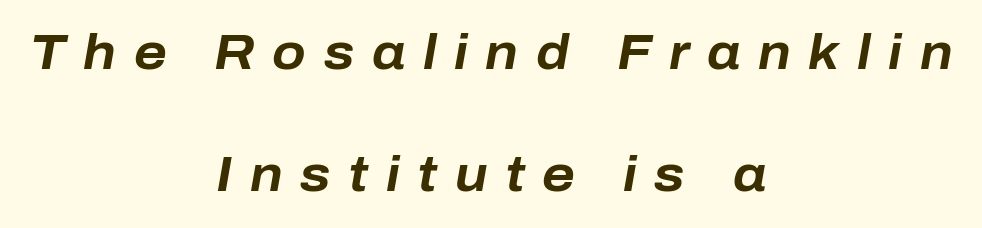
Q: Is the text bold? A: Yes.
Q: Is the text italic (slanted)? A: Yes, it leans right by about 10 degrees.
Q: Is the text underlined? A: No.
Q: How is the paragraph aligned? A: Centered.
Q: Is the spacing between letters normal or unusually wide? A: Unusually wide.
Q: Is the spacing between lines tight, normal or loose? A: Loose.
Q: Width (condensed, normal, or wide)? A: Normal.
Q: Stroke contrast? A: Low.
Q: x-height? A: Medium.
Q: Monospaced? A: No.
